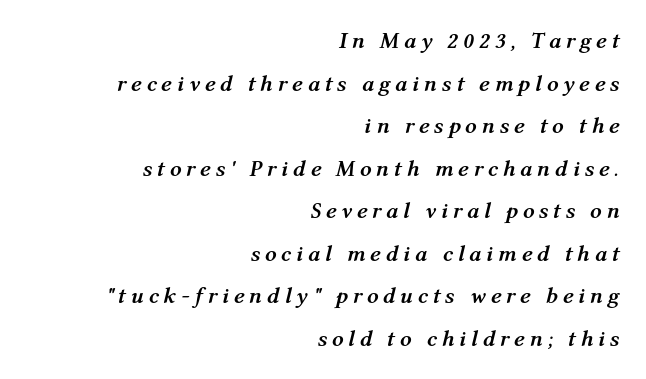
The text carries the slant typical of an italic or oblique font. The strip under each line holds only bare page. Does extra space separate the letters? Yes, quite a lot of it. Each glyph is drawn with heavy, bold strokes. The compositor pushed each line to the right boundary.
